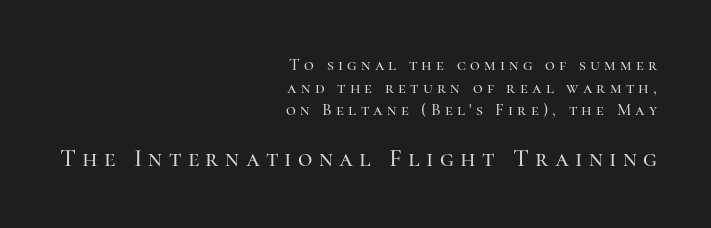
{"italic": "no", "underline": "no", "align": "right", "line_spacing": "normal", "line_spacing_ratio": 1.33, "letter_spacing": "wide", "letter_spacing_em": 0.25, "larger_block": "second", "size_ratio": 1.47, "glyph_px": 25}
